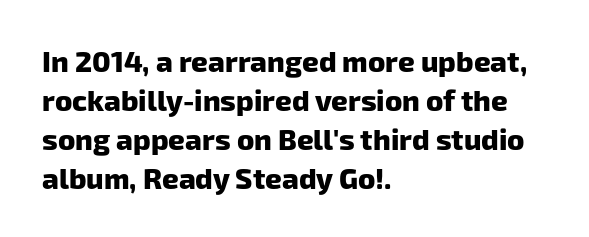
Clear beneath every line of the passage. You could not count columns in this text — the font is proportionally spaced. The space between consecutive lines is moderate. A student would call this left alignment; a typographer would say flush left, rag right. Notice how thick the strokes are: this is what a full bold looks like. This sample uses a sans-serif face.
